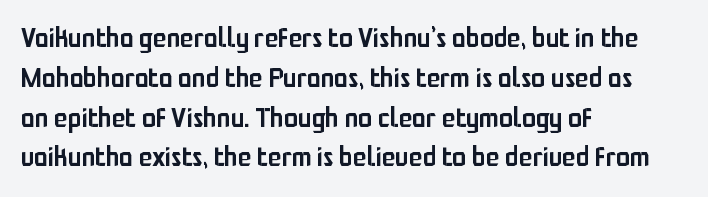
Descenders hang freely into open space. If you drew a ruler down the left edge, every line would touch it. Each new line begins a customary step beneath the previous one. Default kerning and tracking; the words read as compact shapes. What kind of face is this? One without serifs — a sans. Varying glyph widths throughout — classic text-font behaviour.
